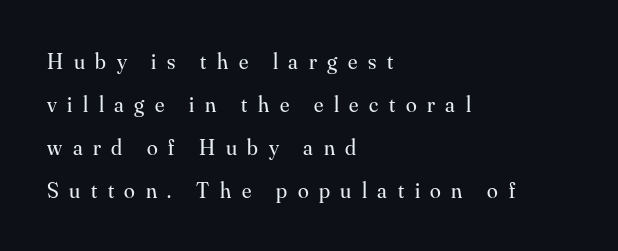
Q: Is the text bold? A: No.
Q: Is the text italic (slanted)? A: No, it is upright.
Q: Is the text underlined? A: No.
Q: How is the paragraph aligned? A: Left-aligned.
Q: Is the spacing between letters normal or unusually wide? A: Unusually wide.
Q: Is the spacing between lines tight, normal or loose? A: Loose.
